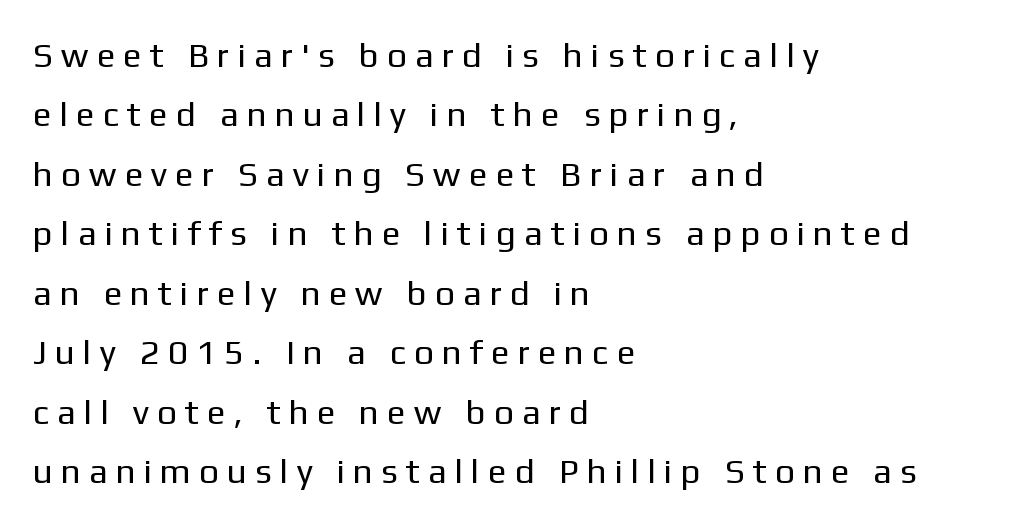
The leading is moderate, giving the passage an even texture. Stroke mass is kept to a normal reading level or below. Looks like regular typesetting: each glyph gets only the width it needs. The letters carry no serifs — their stems end cleanly without finishing strokes.
